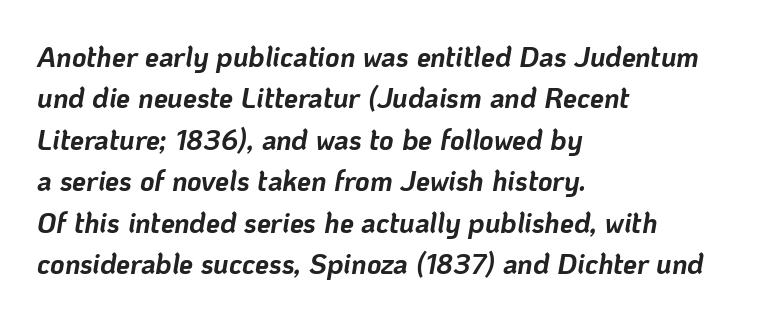
Nothing unusual about the tracking: characters are spaced as the font intends. Honestly, there is no underline to notice here at all. You can tell it's italic because the verticals aren't actually vertical. On the weight axis this lands at bold, roughly 700. Is this a fixed-width face? No — the glyphs have proportional, varying widths.
